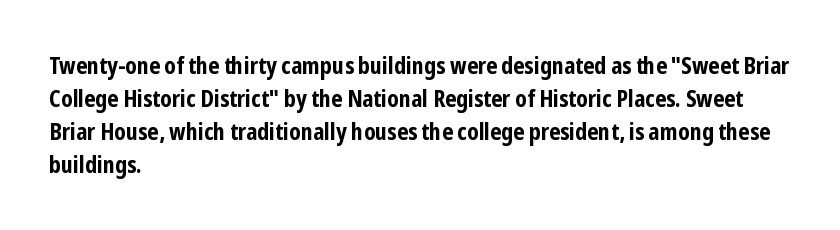
The image shows 23 px bold type, upright; set left-aligned, normal line spacing (1.44x), normal letter spacing, not underlined.
